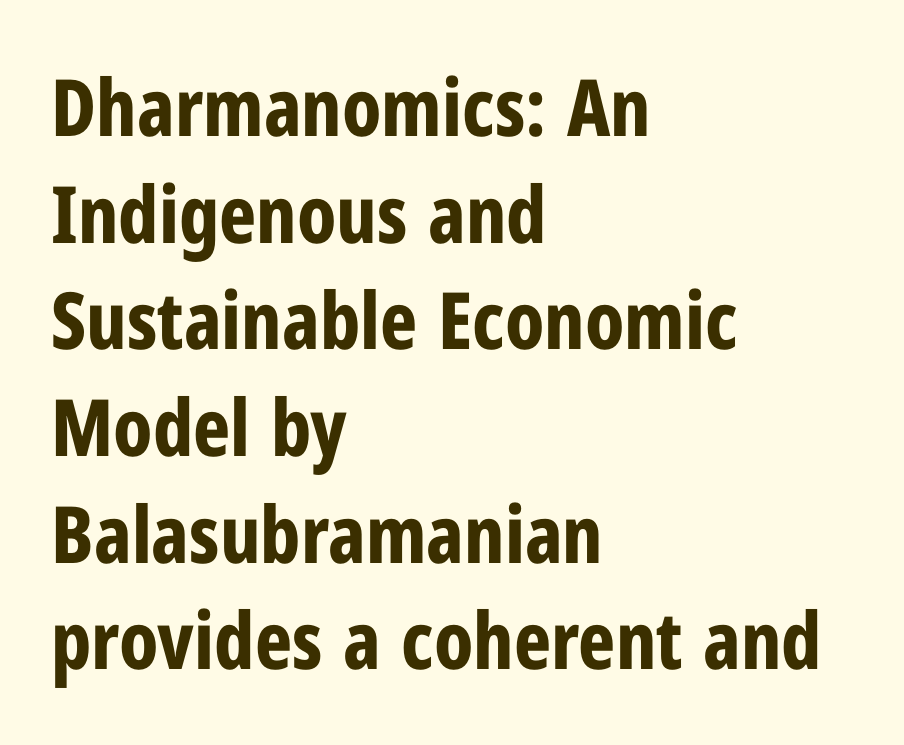
How heavy is the stroke? Heavy — this is a bold. These lines keep a tight, regular rhythm from letter to letter. The block of text has a typical density, with ordinary space between rows. Ascenders rise straight up at ninety degrees.
